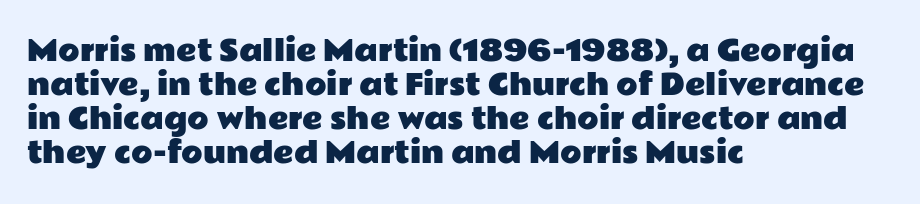
Q: Is the text italic (slanted)? A: No, it is upright.
Q: Is the typeface a serif or a sans-serif typeface? A: Sans-serif.
Q: Is the text underlined? A: No.
Q: How is the paragraph aligned? A: Left-aligned.
Q: Is the spacing between letters normal or unusually wide? A: Normal.
Q: Width (condensed, normal, or wide)? A: Wide.
Q: Stroke contrast? A: Low.
Q: x-height? A: Medium.
Q: Monospaced? A: No.
